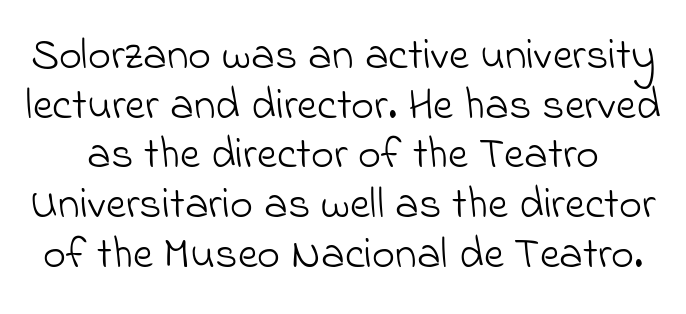
{"serif": "no", "bold": "no", "weight": "light", "width": "normal", "stroke_contrast": "low", "x_height": "small", "monospaced": "no", "underline": "no", "line_spacing": "tight", "line_spacing_ratio": 1.13, "letter_spacing": "normal", "letter_spacing_em": 0.0, "glyph_px": 44}
